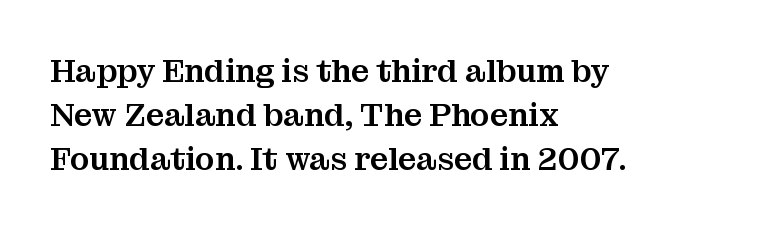
{"serif": "yes", "italic": "no", "width": "normal", "stroke_contrast": "medium", "x_height": "medium", "monospaced": "no", "underline": "no", "align": "left", "line_spacing": "normal", "line_spacing_ratio": 1.37, "letter_spacing": "normal", "letter_spacing_em": 0.0, "glyph_px": 32}
